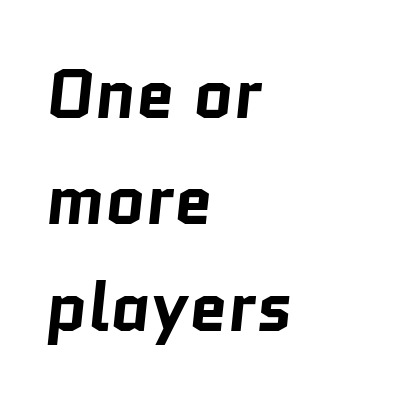
Q: Is the text bold? A: Yes.
Q: Is the typeface a serif or a sans-serif typeface? A: Sans-serif.
Q: Is the text underlined? A: No.
Q: How is the paragraph aligned? A: Left-aligned.
Q: Is the spacing between letters normal or unusually wide? A: Normal.
Q: Is the spacing between lines tight, normal or loose? A: Normal.
Q: Width (condensed, normal, or wide)? A: Normal.
Q: Stroke contrast? A: Low.
Q: x-height? A: Medium.
Q: Monospaced? A: No.
